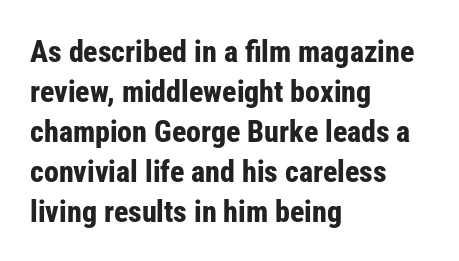
Q: Is the text bold? A: Yes.
Q: Is the text italic (slanted)? A: No, it is upright.
Q: Is the typeface a serif or a sans-serif typeface? A: Sans-serif.
Q: Is the text underlined? A: No.
Q: How is the paragraph aligned? A: Left-aligned.
Q: Is the spacing between letters normal or unusually wide? A: Normal.
Q: Is the spacing between lines tight, normal or loose? A: Normal.
Q: Width (condensed, normal, or wide)? A: Condensed.
Q: Stroke contrast? A: Low.
Q: x-height? A: Medium.
Q: Monospaced? A: No.
